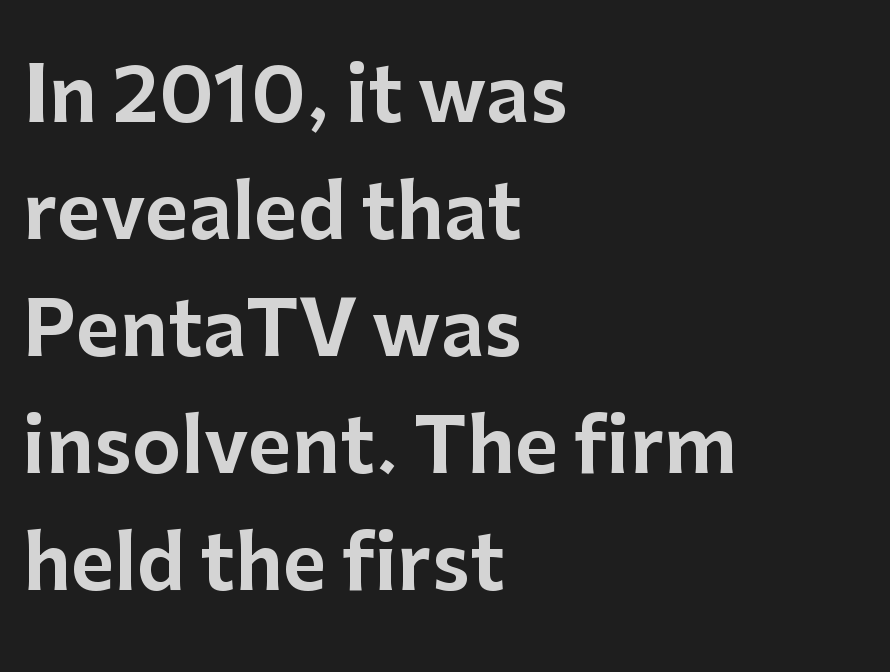
Q: Is the text italic (slanted)? A: No, it is upright.
Q: Is the typeface a serif or a sans-serif typeface? A: Sans-serif.
Q: Is the text underlined? A: No.
Q: How is the paragraph aligned? A: Left-aligned.
Q: Is the spacing between letters normal or unusually wide? A: Normal.
Q: Is the spacing between lines tight, normal or loose? A: Normal.
Q: Width (condensed, normal, or wide)? A: Normal.
Q: Stroke contrast? A: Low.
Q: x-height? A: Medium.
Q: Monospaced? A: No.
